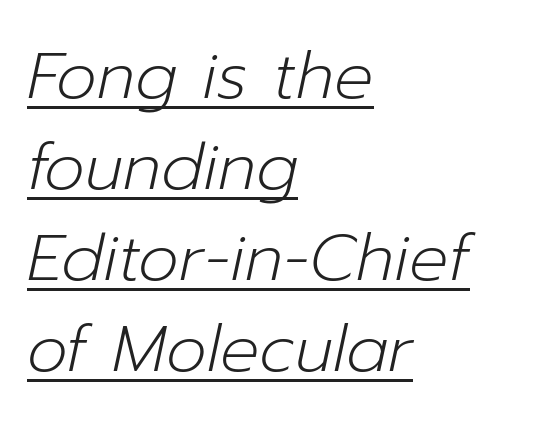
The image shows 65 px light type, italic (leaning right); set left-aligned, normal line spacing (1.4x), normal letter spacing, underlined; low stroke contrast and a medium x-height.
